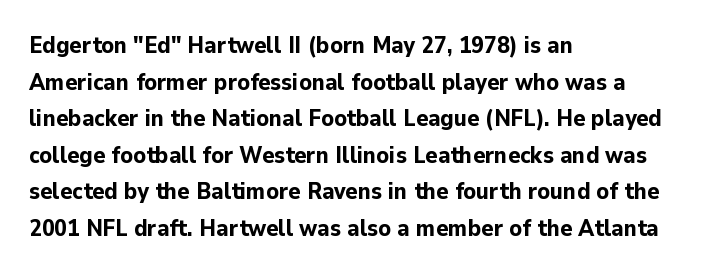
Visually the block forms a straight wall on the left and a jagged coastline on the right. The letters are bold, with thick, heavy strokes. The gap between lines stays unmarked. This sample keeps an unexceptional amount of space between lines. The horizontal fit of the characters is conventional and even. Vertical strokes here are truly vertical.
